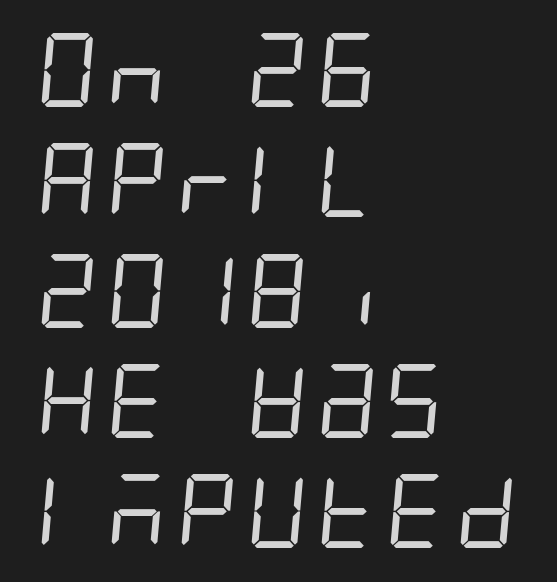
Q: Is the text bold? A: No.
Q: Is the typeface a serif or a sans-serif typeface? A: Sans-serif.
Q: Is the text underlined? A: No.
Q: How is the paragraph aligned? A: Left-aligned.
Q: Is the spacing between letters normal or unusually wide? A: Normal.
Q: Is the spacing between lines tight, normal or loose? A: Normal.
Q: Width (condensed, normal, or wide)? A: Condensed.
Q: Stroke contrast? A: Low.
Q: x-height? A: Large.
